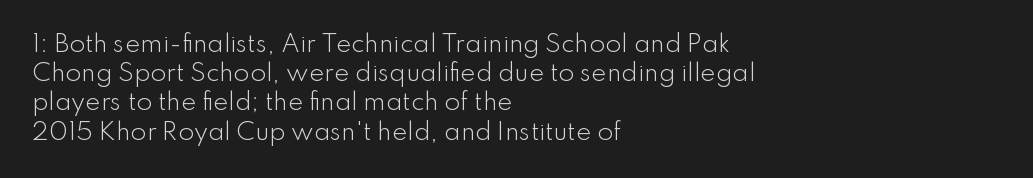
The image shows 23 px text type, upright; set left-aligned, normal line spacing (1.27x), normal letter spacing, not underlined.
